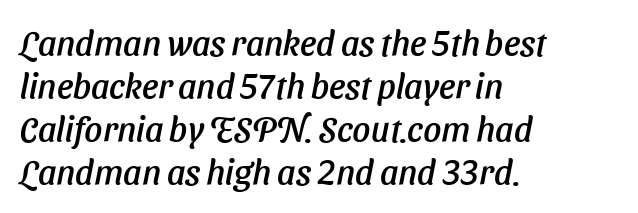
{"width": "normal", "stroke_contrast": "low", "x_height": "medium", "monospaced": "no", "underline": "no", "align": "left", "line_spacing_ratio": 1.23, "letter_spacing": "normal", "letter_spacing_em": 0.0, "glyph_px": 35}
